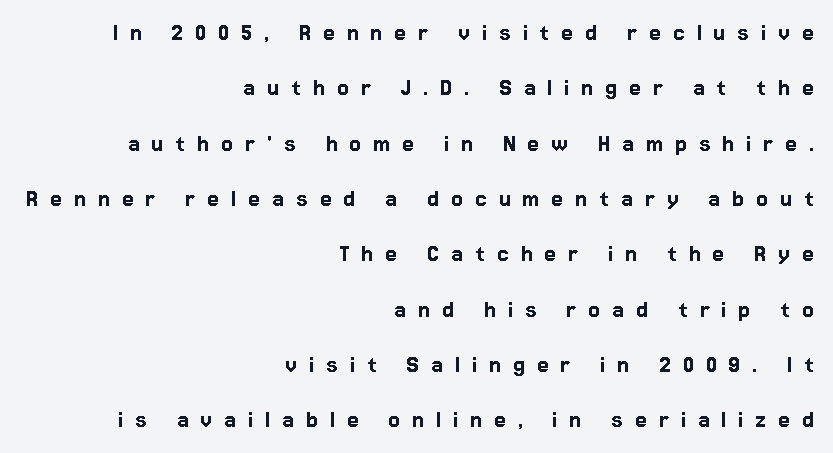
The ragged edge is on the left, which tells us the setting is flush right. Each row of text sits above clean, open space. Horizontal bands of white between lines are thick stripes. You could only call the tracking loose — the letters float apart.
